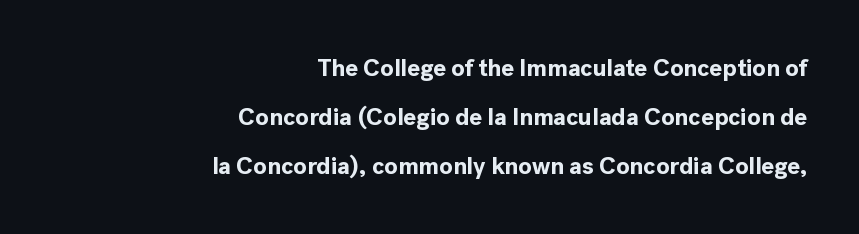
All the whitespace from short lines collects on the left. Its strokes are broad and dark, the hallmark of bold type. This block would shrink considerably if given ordinary leading; it's expanded now. Descenders are the only things crossing below the line. Is the letter spacing exaggerated? No — it looks like the ordinary default.
